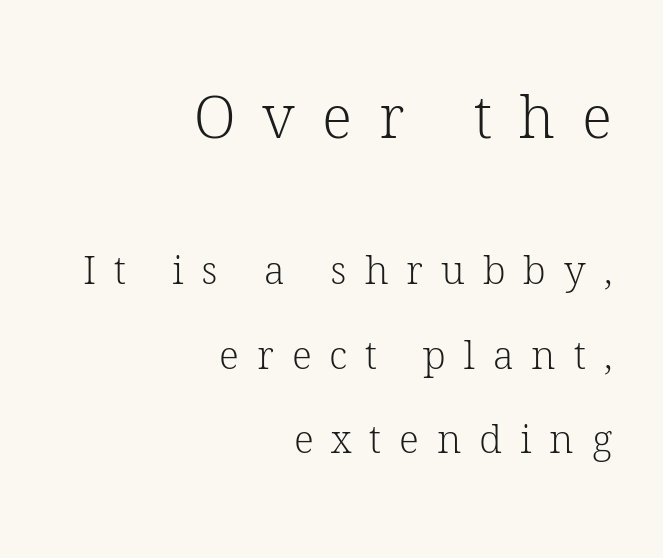
{"serif": "yes", "italic": "no", "bold": "no", "weight": "light", "width": "normal", "stroke_contrast": "low", "x_height": "medium", "monospaced": "no", "underline": "no", "align": "right", "line_spacing": "loose", "line_spacing_ratio": 2.17, "letter_spacing": "wide", "letter_spacing_em": 0.46, "larger_block": "first", "size_ratio": 1.51, "glyph_px": 59}
